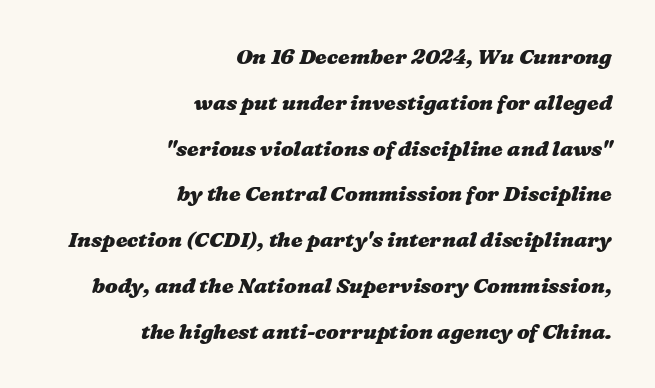
The line-height multiplier appears high, well above default. Horizontally, the lines are justified to the trailing edge only. Strong, thick strokes mark this as bold type. The string is rendered with underlining switched off.
